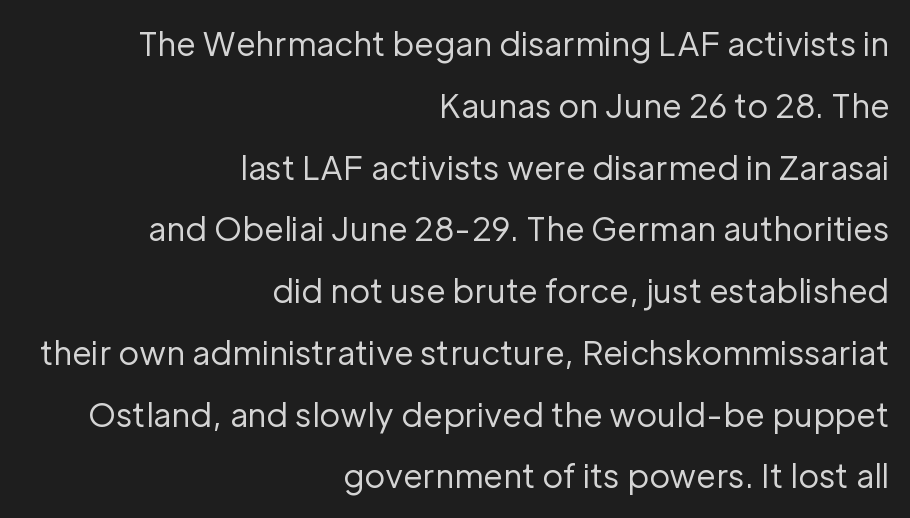
{"serif": "no", "italic": "no", "bold": "no", "weight": "regular", "width": "normal", "stroke_contrast": "low", "x_height": "medium", "monospaced": "no", "underline": "no", "align": "right", "line_spacing": "loose", "line_spacing_ratio": 1.93, "letter_spacing": "normal", "letter_spacing_em": 0.0, "glyph_px": 32}
